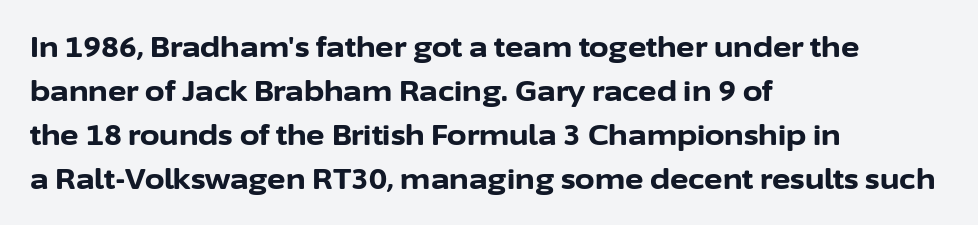
{"serif": "no", "italic": "no", "bold": "yes", "weight": "bold", "width": "normal", "stroke_contrast": "low", "x_height": "medium", "monospaced": "no", "underline": "no", "align": "left", "line_spacing": "normal", "line_spacing_ratio": 1.57, "letter_spacing": "normal", "letter_spacing_em": 0.0, "glyph_px": 28}
